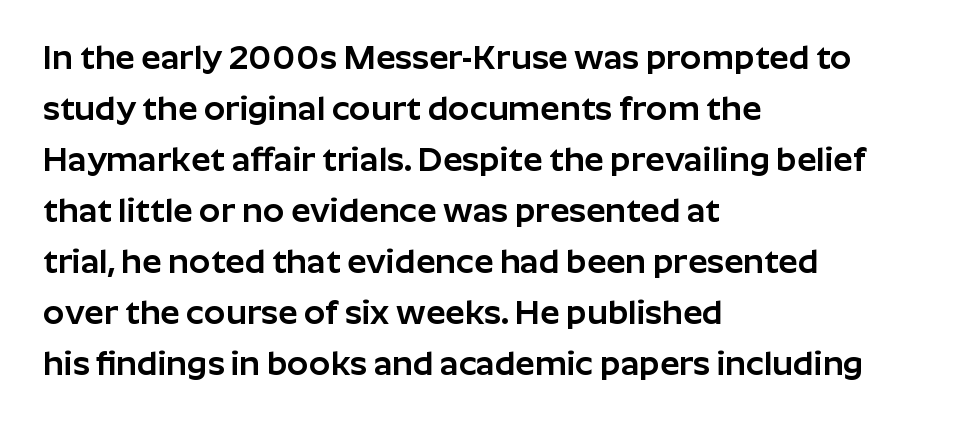
The image shows 34 px sans-serif type, upright; set left-aligned, normal line spacing (1.5x), normal letter spacing, not underlined; low stroke contrast and a medium x-height.
